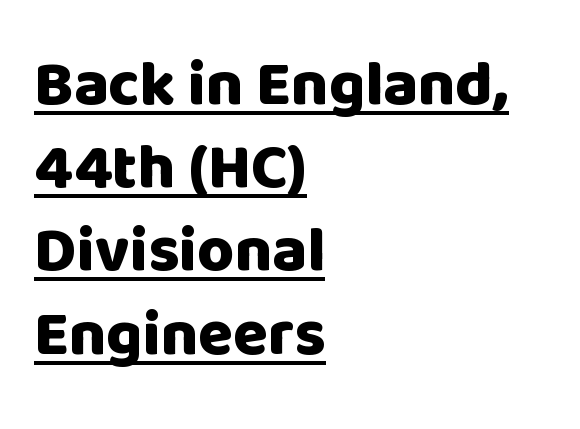
The image shows 64 px heavy sans-serif type, upright; set left-aligned, normal line spacing (1.3x), normal letter spacing, underlined; low stroke contrast and a large x-height.
